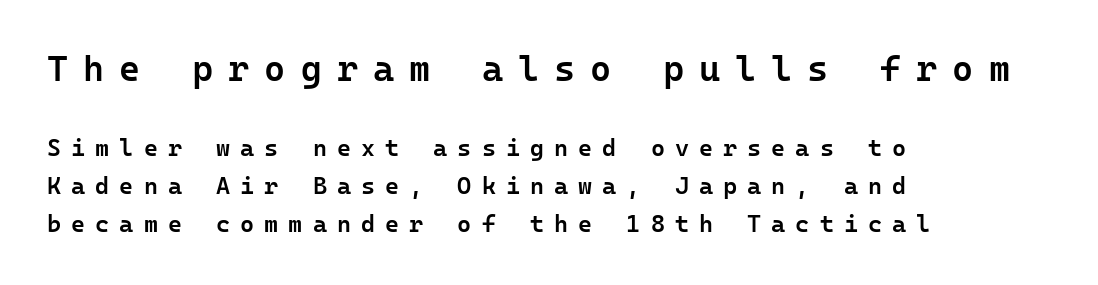
{"serif": "no", "italic": "no", "bold": "semi", "weight": "semibold", "width": "normal", "stroke_contrast": "low", "x_height": "medium", "underline": "no", "align": "left", "line_spacing": "normal", "line_spacing_ratio": 1.58, "letter_spacing": "wide", "letter_spacing_em": 0.42, "larger_block": "first", "size_ratio": 1.5, "glyph_px": 36}
